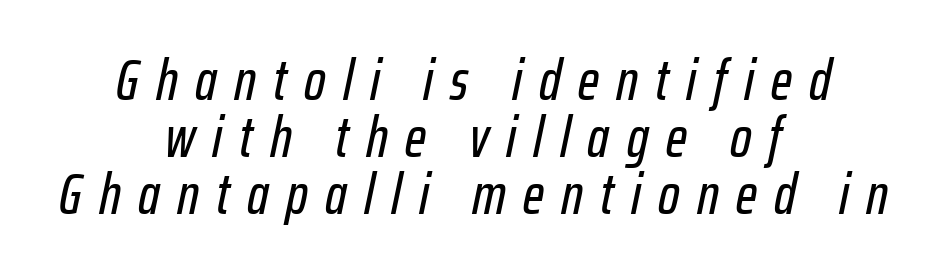
Q: Is the text italic (slanted)? A: Yes, it leans right by about 12 degrees.
Q: Is the text underlined? A: No.
Q: How is the paragraph aligned? A: Centered.
Q: Is the spacing between letters normal or unusually wide? A: Unusually wide.
Q: Is the spacing between lines tight, normal or loose? A: Tight.
Q: Width (condensed, normal, or wide)? A: Condensed.
Q: Stroke contrast? A: Low.
Q: x-height? A: Medium.
Q: Monospaced? A: No.
